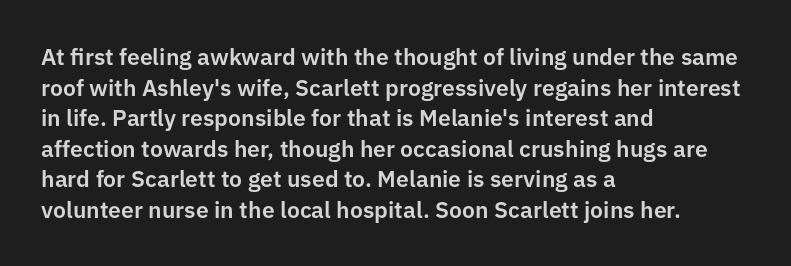
Q: Is the text italic (slanted)? A: No, it is upright.
Q: Is the text underlined? A: No.
Q: How is the paragraph aligned? A: Left-aligned.
Q: Is the spacing between letters normal or unusually wide? A: Normal.
Q: Is the spacing between lines tight, normal or loose? A: Normal.
